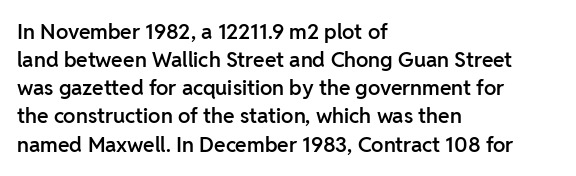
The image shows 21 px text type, upright; set left-aligned, normal line spacing (1.34x), normal letter spacing, not underlined.
